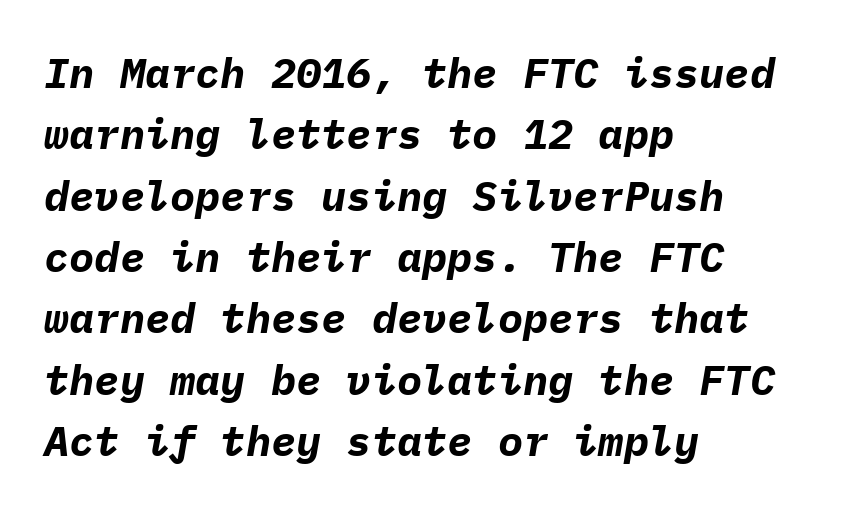
The image shows 42 px bold type, italic (leaning right), monospaced; set left-aligned, normal line spacing (1.46x), normal letter spacing, not underlined; low stroke contrast and a medium x-height.
